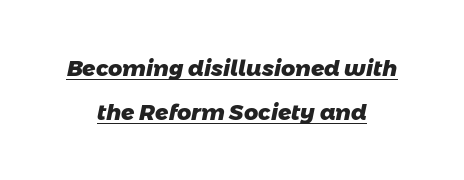
{"bold": "yes", "underline": "yes", "align": "center", "line_spacing": "loose", "line_spacing_ratio": 2.0, "letter_spacing": "normal", "letter_spacing_em": 0.0, "glyph_px": 22}
